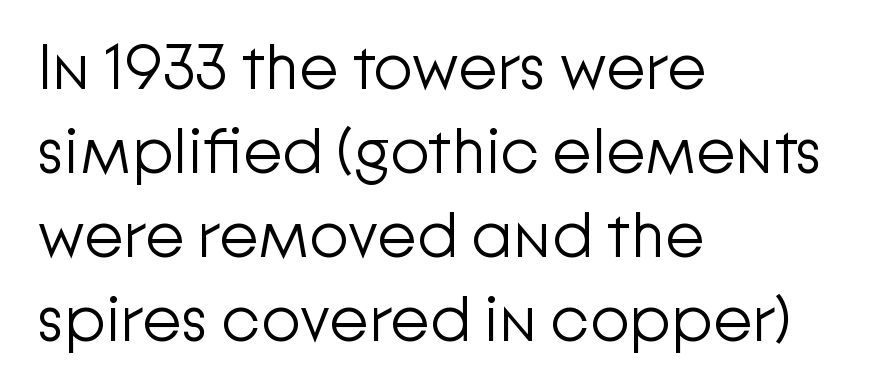
This reads as an unemphasized weight, regular at the heaviest. Beneath every word, the page is bare. Think of a printed novel: that variable character pitch is what you see here. Grotesque or geometric, the face here clearly has no serifs. In terms of letterspacing, this is plain default setting. These lines are set flush left with a ragged right edge.
